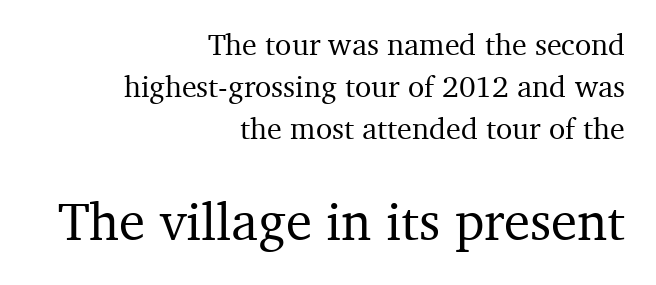
{"serif": "yes", "italic": "no", "width": "normal", "stroke_contrast": "medium", "x_height": "medium", "monospaced": "no", "underline": "no", "align": "right", "line_spacing": "normal", "line_spacing_ratio": 1.4, "letter_spacing": "normal", "letter_spacing_em": 0.0, "larger_block": "second", "size_ratio": 1.77, "glyph_px": 53}
